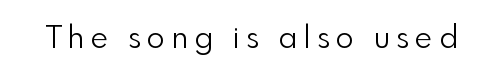
The image shows 30 px light sans-serif type, upright; set unusually wide letter spacing (+0.21 em), not underlined; a small x-height.
